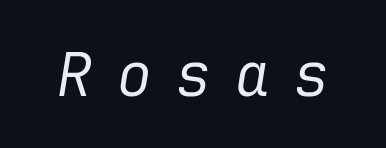
Q: Is the text bold? A: No.
Q: Is the text italic (slanted)? A: Yes, it leans right by about 9 degrees.
Q: Is the text underlined? A: No.
Q: Is the spacing between letters normal or unusually wide? A: Unusually wide.
Q: Width (condensed, normal, or wide)? A: Normal.
Q: Stroke contrast? A: Low.
Q: x-height? A: Medium.
